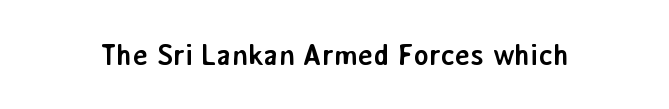
{"serif": "no", "italic": "no", "bold": "yes", "weight": "semibold", "width": "normal", "stroke_contrast": "low", "x_height": "medium", "monospaced": "no", "underline": "no", "letter_spacing": "normal", "letter_spacing_em": 0.0, "glyph_px": 29}
